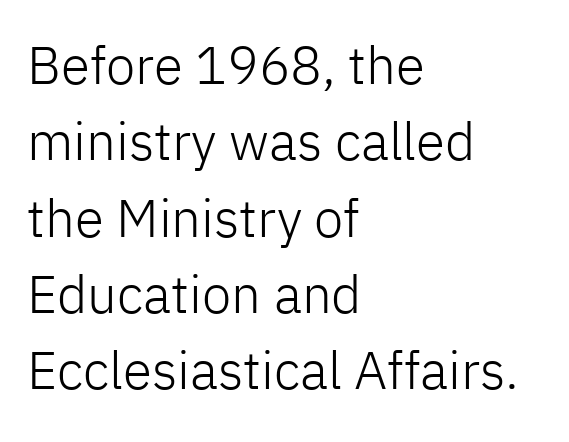
{"serif": "no", "italic": "no", "bold": "no", "weight": "light", "width": "normal", "stroke_contrast": "low", "x_height": "medium", "monospaced": "no", "underline": "no", "align": "left", "line_spacing": "normal", "line_spacing_ratio": 1.44, "letter_spacing": "normal", "letter_spacing_em": 0.0, "glyph_px": 53}
